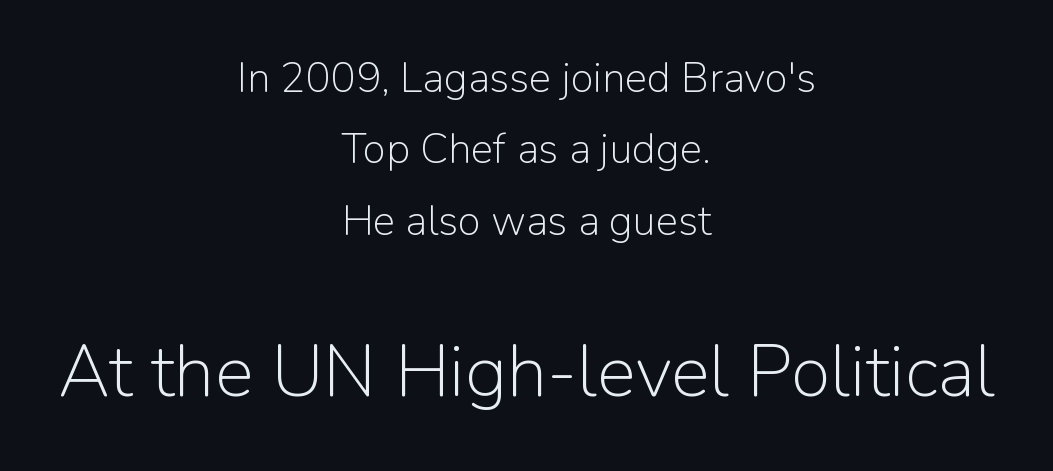
Q: Is the text bold? A: No.
Q: Is the text italic (slanted)? A: No, it is upright.
Q: Is the typeface a serif or a sans-serif typeface? A: Sans-serif.
Q: Is the text underlined? A: No.
Q: How is the paragraph aligned? A: Centered.
Q: Is the spacing between letters normal or unusually wide? A: Normal.
Q: Is the spacing between lines tight, normal or loose? A: Normal.
Q: Which block of text is set in a larger size, the first (top) or the second (bottom)? A: The second (bottom) one.
Q: Width (condensed, normal, or wide)? A: Normal.
Q: Stroke contrast? A: Low.
Q: x-height? A: Medium.
Q: Monospaced? A: No.
